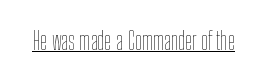
The letterforms sit at book weight or below. Posture: upright roman. Here the glyphs are tracked normally, forming tight word shapes. The words here are underlined.
